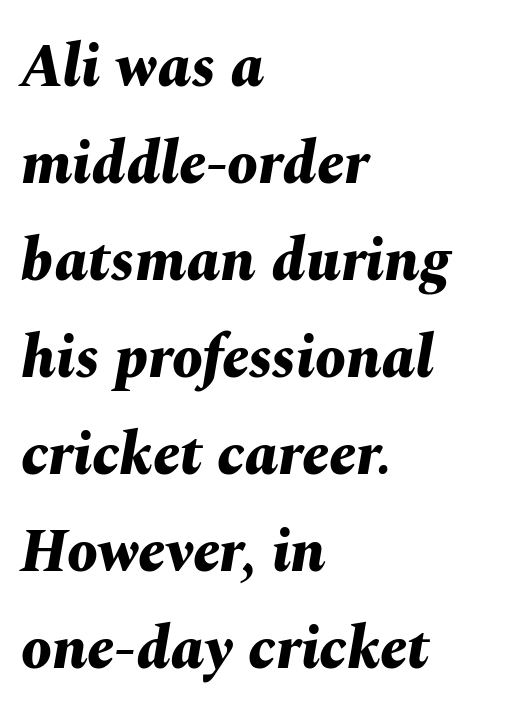
A typesetter would call this proportional, since set widths differ per character. Bare-footed words on every line. Nobody touched the tracking dial on this one. Quick note: interline space is typical. The ragged edge is on the right, which tells us the setting is flush left.
